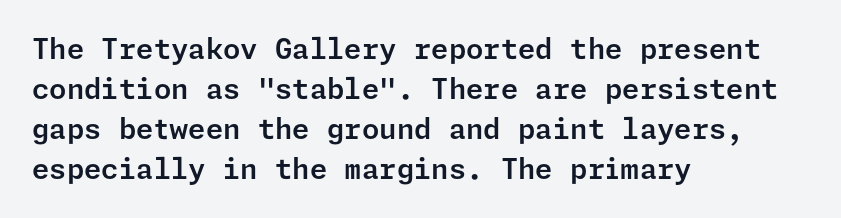
The image shows 28 px sans-serif type, upright; set left-aligned, normal line spacing (1.43x), normal letter spacing, not underlined; low stroke contrast and a medium x-height.
